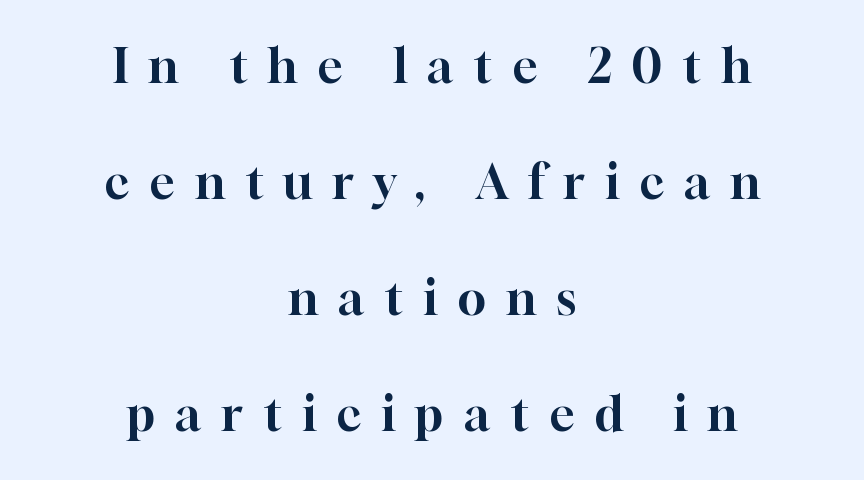
Varying glyph widths throughout — classic text-font behaviour. This rendering employs a face with finishing strokes, i.e., a serif. Check the space under the baseline: it is left empty. Loose tracking; the words dissolve into strings of separated letters.
